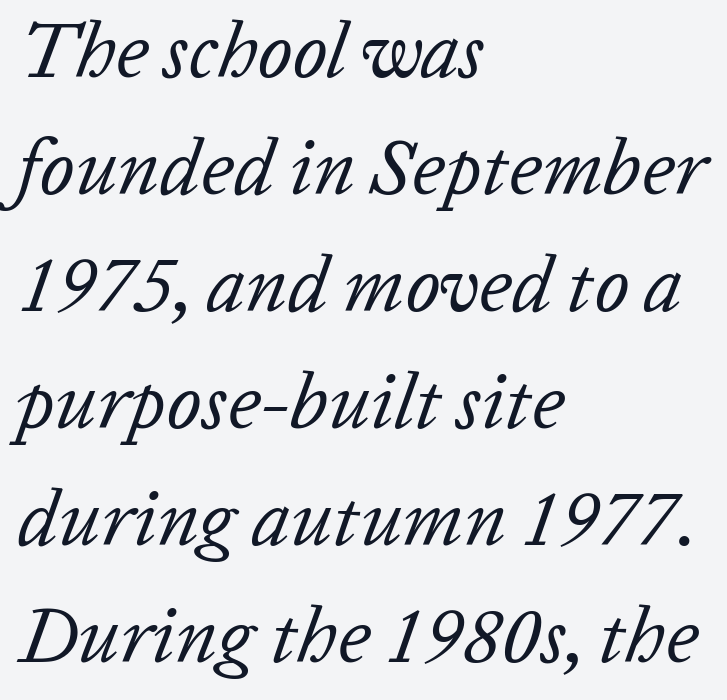
{"italic": "yes", "lean": "right", "slant_degrees": 20, "bold": "no", "weight": "regular", "width": "normal", "stroke_contrast": "low", "x_height": "medium", "monospaced": "no", "underline": "no", "align": "left", "line_spacing": "normal", "line_spacing_ratio": 1.5, "letter_spacing": "normal", "letter_spacing_em": 0.0, "glyph_px": 78}
